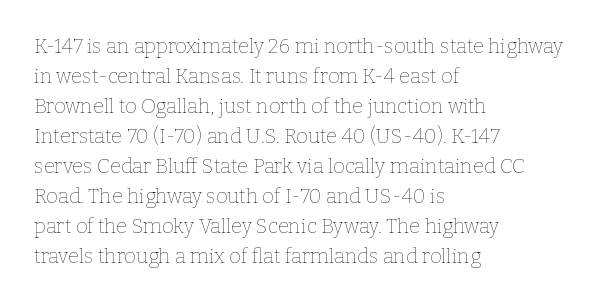
The face looks like a standard text weight, possibly lighter. A normal amount of white space separates one row of letters from the next. Line beginnings align vertically; line endings do not. The horizontal fit of the characters is conventional and even. The passage shown is not underscored anywhere.
